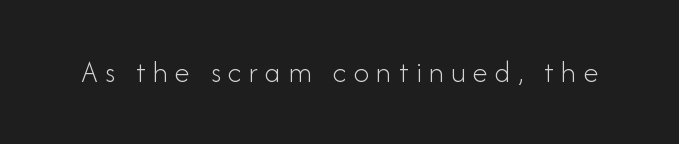
Honestly, the letter spacing is so wide it's the main thing you notice. Check the space under the baseline: it is left empty. Character widths vary here, with narrow letters taking less room than wide ones. Nope, no serifs anywhere on these letters. Italic: no, the glyphs are upright roman.
